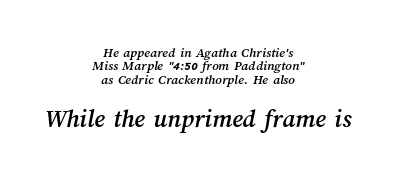
The image shows 26 px text type; set centered, tight line spacing (0.96x), normal letter spacing, not underlined; the second (bottom) block is 1.86x larger.
